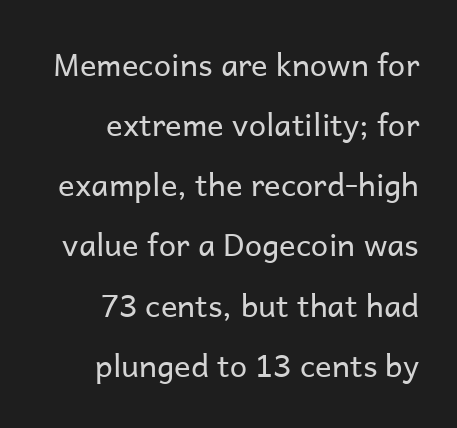
Q: Is the text bold? A: No.
Q: Is the text italic (slanted)? A: No, it is upright.
Q: Is the typeface a serif or a sans-serif typeface? A: Sans-serif.
Q: Is the text underlined? A: No.
Q: How is the paragraph aligned? A: Right-aligned.
Q: Is the spacing between letters normal or unusually wide? A: Normal.
Q: Is the spacing between lines tight, normal or loose? A: Loose.
Q: Width (condensed, normal, or wide)? A: Normal.
Q: Stroke contrast? A: Low.
Q: x-height? A: Medium.
Q: Monospaced? A: No.
